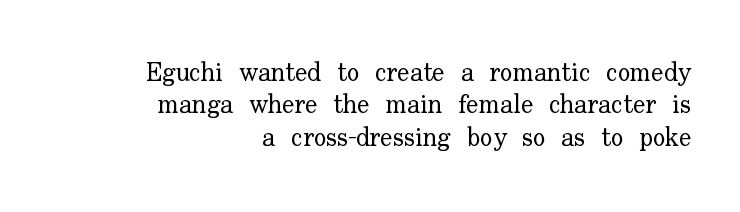
The image shows 26 px text type, upright; set right-aligned, normal line spacing (1.25x), normal letter spacing, not underlined.
